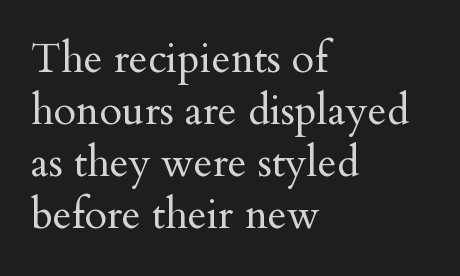
The letters sit at their default tracking, neither squeezed nor spread. Weight: not bold — regular or lighter. The typography opts for an upright posture over an oblique one. A typesetter would call this proportional, since set widths differ per character. Stroke terminals: seriffed.
